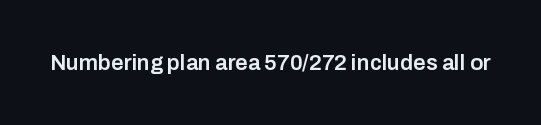
{"italic": "no", "bold": "semi", "underline": "no", "letter_spacing": "normal", "letter_spacing_em": 0.0, "glyph_px": 22}
